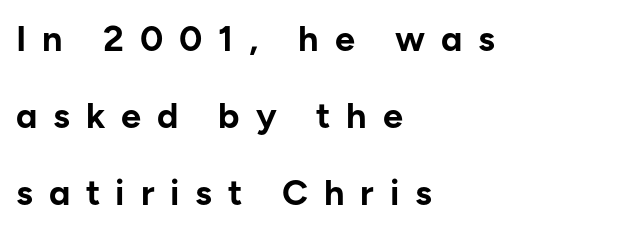
The image shows 36 px bold sans-serif type, upright; set left-aligned, loose line spacing (2.14x), unusually wide letter spacing (+0.44 em), not underlined; low stroke contrast and a medium x-height.
